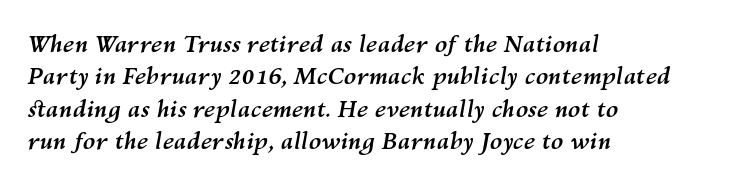
{"italic": "yes", "lean": "right", "slant_degrees": 10, "bold": "yes", "underline": "no", "align": "left", "line_spacing": "normal", "line_spacing_ratio": 1.41, "letter_spacing": "normal", "letter_spacing_em": 0.0, "glyph_px": 23}
